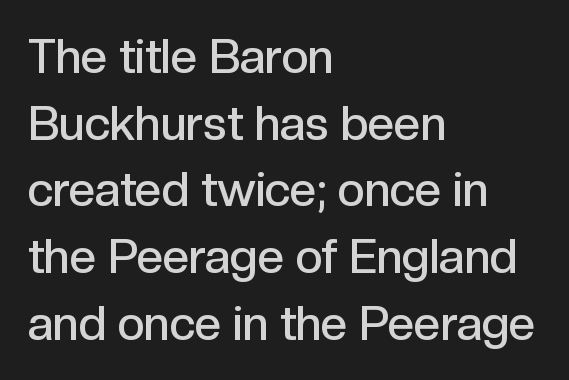
{"serif": "no", "italic": "no", "bold": "semi", "weight": "semibold", "width": "normal", "x_height": "medium", "monospaced": "no", "underline": "no", "align": "left", "line_spacing": "normal", "line_spacing_ratio": 1.42, "letter_spacing": "normal", "letter_spacing_em": 0.0, "glyph_px": 47}
